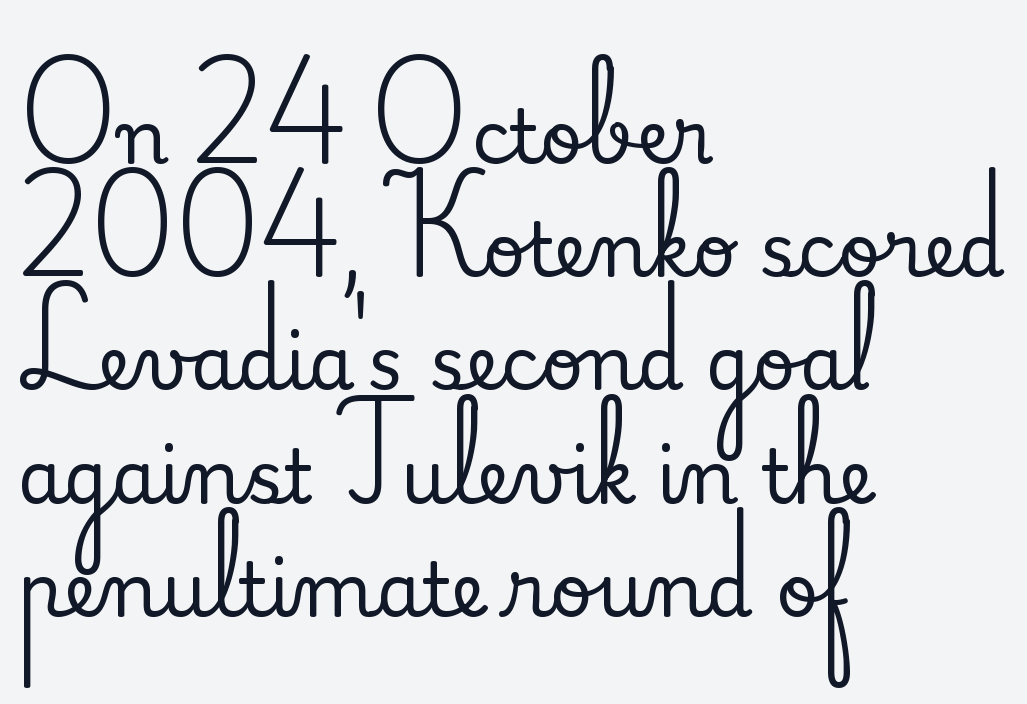
The image shows 74 px serif type, upright; set left-aligned, normal line spacing (1.53x), normal letter spacing, not underlined; medium stroke contrast and a small x-height.
